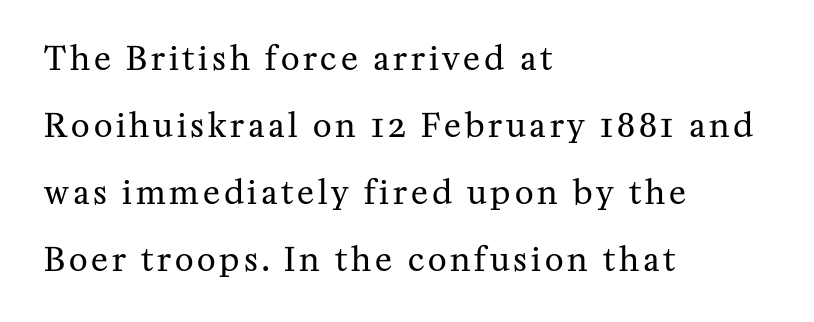
The image shows 32 px regular-weight serif type, upright; set left-aligned, loose line spacing (2.09x), not underlined; medium stroke contrast and a medium x-height.
